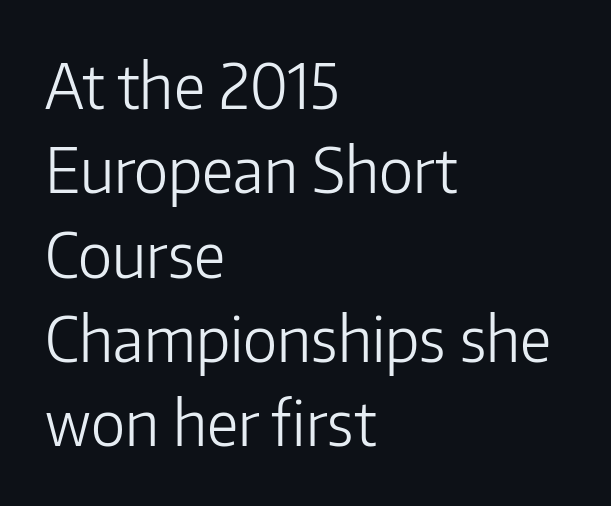
Are there feet on the stems? There aren't — it's a sans. How are the letters spaced? Ordinarily, with no added tracking. Compared with a centered layout, this one pins lines to the left instead. It's the straight-up-and-down kind of type. Compared with typical paragraphs, the rows here are spaced about the same. The typeface has the unassuming heft of standard copy or less.
